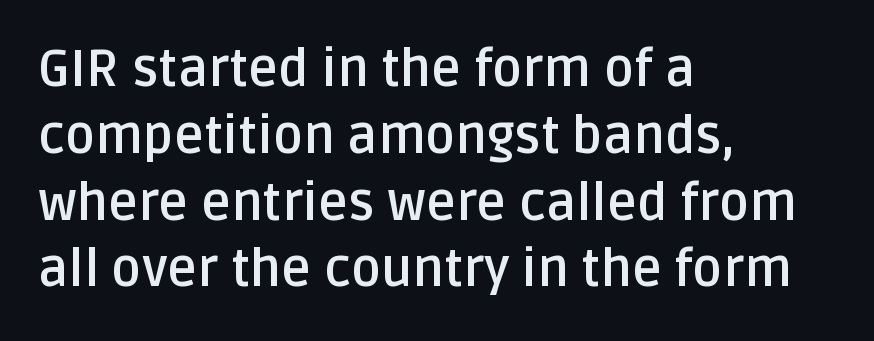
Q: Is the text bold? A: Yes.
Q: Is the text italic (slanted)? A: No, it is upright.
Q: Is the typeface a serif or a sans-serif typeface? A: Sans-serif.
Q: Is the text underlined? A: No.
Q: How is the paragraph aligned? A: Left-aligned.
Q: Is the spacing between letters normal or unusually wide? A: Normal.
Q: Is the spacing between lines tight, normal or loose? A: Normal.
Q: Width (condensed, normal, or wide)? A: Normal.
Q: Stroke contrast? A: Low.
Q: x-height? A: Large.
Q: Monospaced? A: No.
